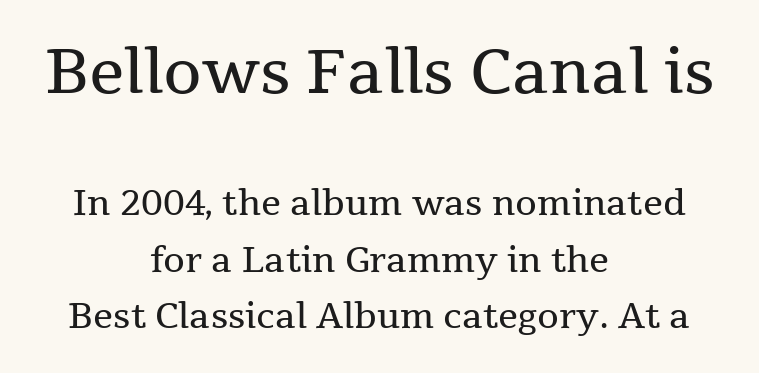
Words float on clear page, feet unadorned. The letterforms sit at book weight or below. Between one letter and the next there's only the usual sliver of space. Does the lettering tilt? It doesn't — this is upright. The passage is arranged like a title page — every line centered.
